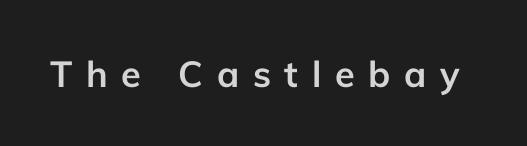
The image shows 36 px semibold sans-serif type, upright; set unusually wide letter spacing (+0.38 em), not underlined; low stroke contrast and a medium x-height.
